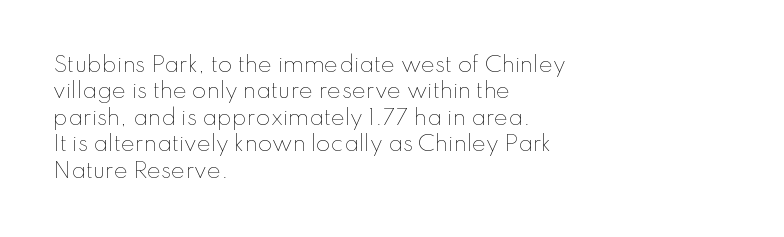
The image shows 21 px text type, upright; set left-aligned, normal line spacing (1.26x), normal letter spacing, not underlined.
